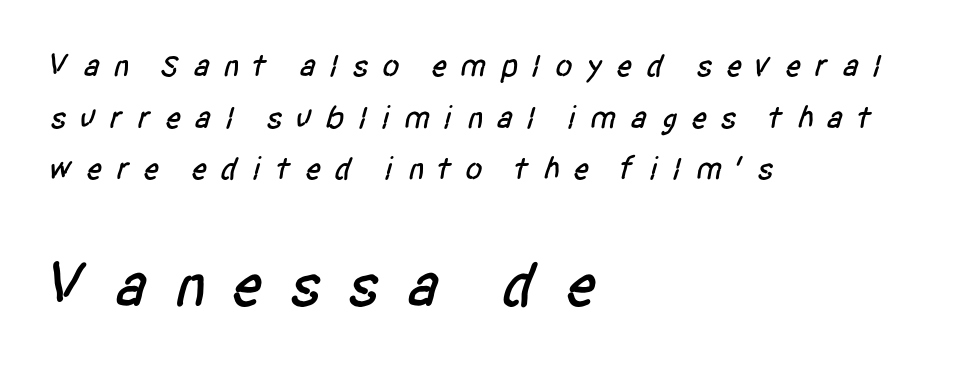
The image shows 63 px condensed sans-serif type; set left-aligned, normal line spacing (1.61x), unusually wide letter spacing (+0.39 em), not underlined; the second (bottom) block is 1.97x larger; low stroke contrast and a large x-height.
